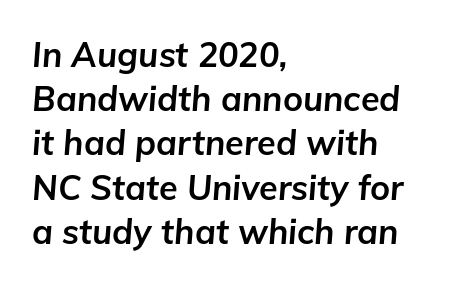
The image shows 34 px bold type, italic (leaning right); set left-aligned, normal line spacing (1.3x), normal letter spacing, not underlined; low stroke contrast and a medium x-height.
